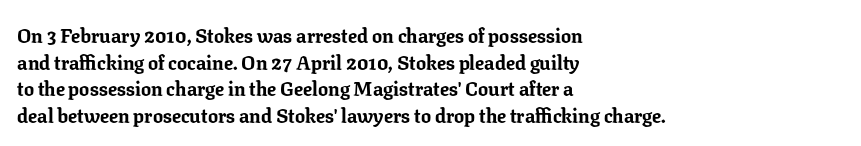
{"italic": "no", "bold": "yes", "underline": "no", "align": "left", "line_spacing": "normal", "line_spacing_ratio": 1.33, "letter_spacing": "normal", "letter_spacing_em": 0.0, "glyph_px": 20}
